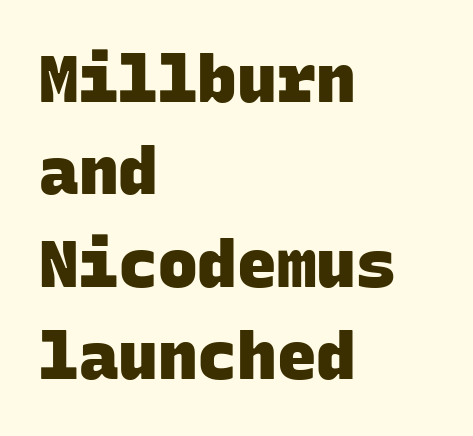
{"serif": "no", "bold": "yes", "weight": "heavy", "width": "normal", "stroke_contrast": "low", "x_height": "large", "monospaced": "yes", "underline": "no", "align": "left", "line_spacing": "normal", "line_spacing_ratio": 1.4, "letter_spacing": "normal", "letter_spacing_em": 0.0, "glyph_px": 66}
